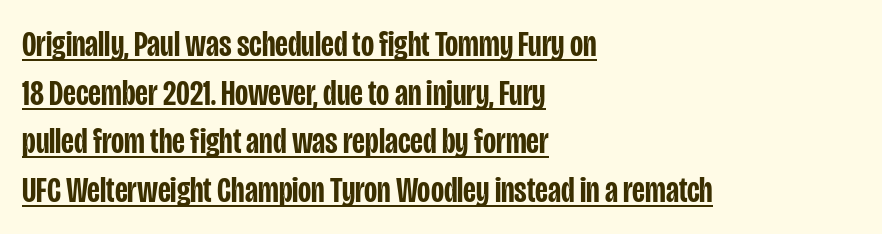
The image shows 36 px semibold, condensed sans-serif type, upright; set left-aligned, normal line spacing (1.35x), normal letter spacing, underlined; low stroke contrast and a large x-height.
